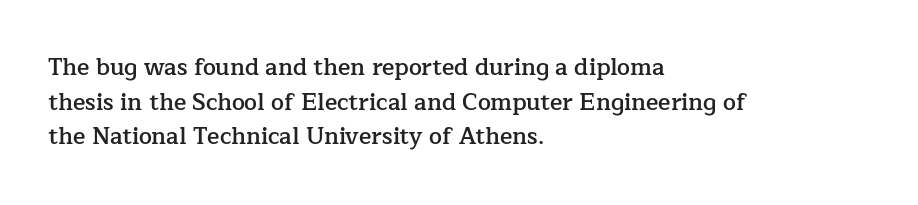
Students, observe: this is what conventionally led text looks like. Any mark beneath the type? The region is blank. On the weight axis this lands at semibold, roughly 600. These lines stack with their left ends in a neat column.
